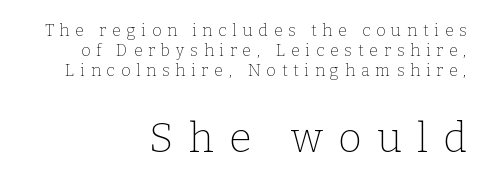
Q: Is the text bold? A: No.
Q: Is the text italic (slanted)? A: No, it is upright.
Q: Is the typeface a serif or a sans-serif typeface? A: Serif.
Q: Is the text underlined? A: No.
Q: How is the paragraph aligned? A: Right-aligned.
Q: Is the spacing between letters normal or unusually wide? A: Unusually wide.
Q: Which block of text is set in a larger size, the first (top) or the second (bottom)? A: The second (bottom) one.
Q: Width (condensed, normal, or wide)? A: Normal.
Q: Stroke contrast? A: Low.
Q: x-height? A: Medium.
Q: Monospaced? A: No.
